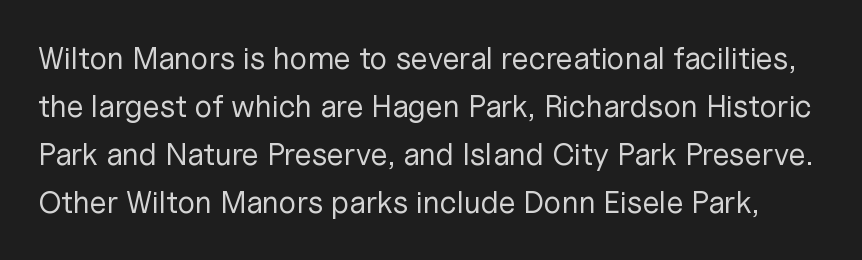
Leading: standard. Weight: regular or lighter. The letters advance in unequal steps, a hallmark of proportional type. The words here are not underlined. Is the letter spacing exaggerated? No — it looks like the ordinary default.
